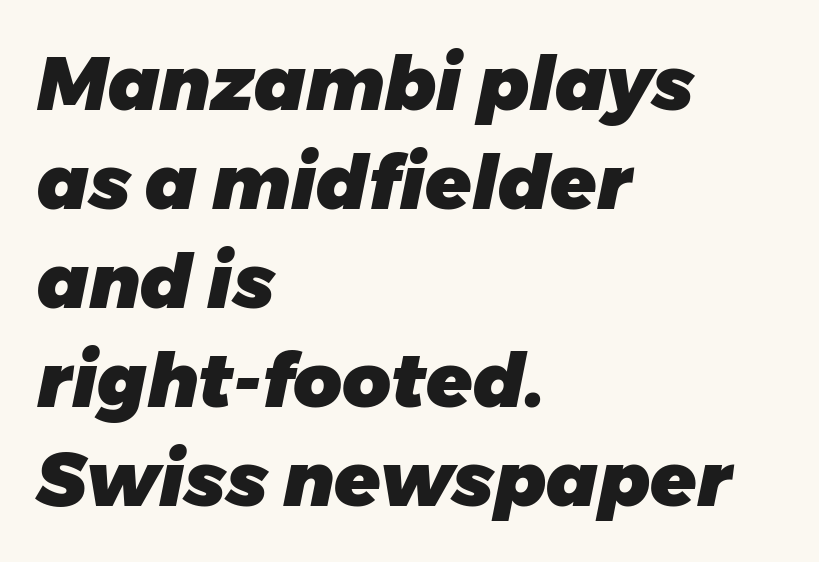
Q: Is the text bold? A: Yes.
Q: Is the text italic (slanted)? A: Yes, it leans right by about 11 degrees.
Q: Is the text underlined? A: No.
Q: How is the paragraph aligned? A: Left-aligned.
Q: Is the spacing between letters normal or unusually wide? A: Normal.
Q: Is the spacing between lines tight, normal or loose? A: Normal.
Q: Width (condensed, normal, or wide)? A: Normal.
Q: Stroke contrast? A: Low.
Q: x-height? A: Medium.
Q: Monospaced? A: No.
